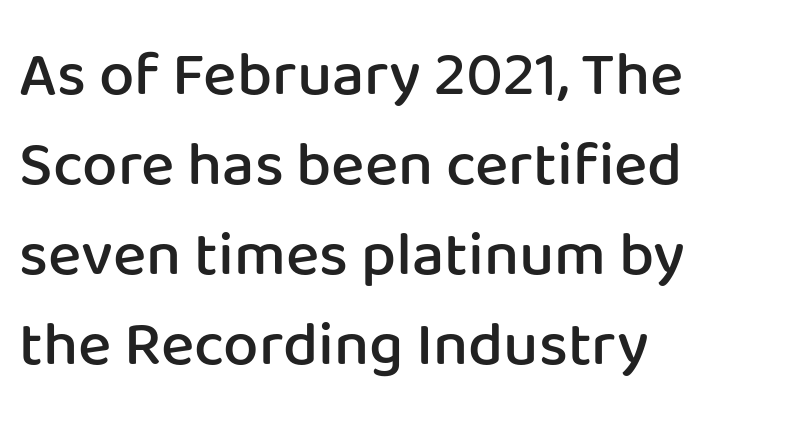
The baseline area is clear. The passage shown has conventional tracking throughout. Rendered with straight, roman letterforms. This sample has the flowing, uneven cadence of proportional lettering. The setting favours the left margin, as ordinary paragraphs usually do. Serif or sans? Sans — the stroke terminals are bare.
